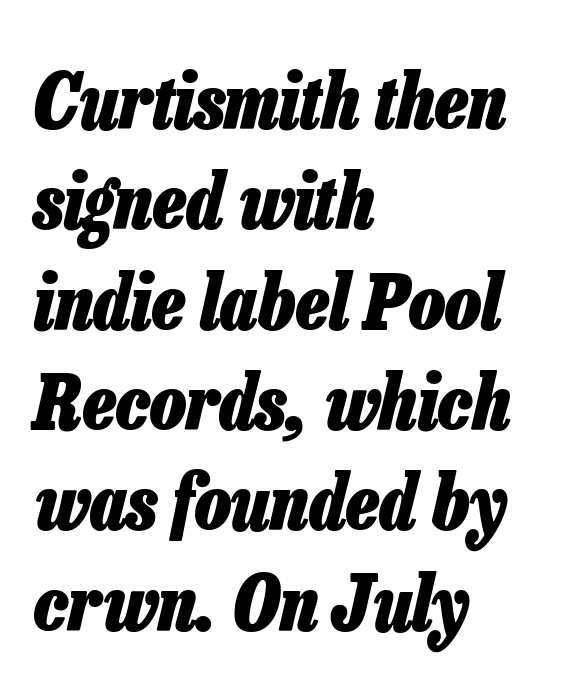
Q: Is the text bold? A: Yes.
Q: Is the text italic (slanted)? A: Yes, it leans right by about 13 degrees.
Q: Is the text underlined? A: No.
Q: How is the paragraph aligned? A: Left-aligned.
Q: Is the spacing between letters normal or unusually wide? A: Normal.
Q: Is the spacing between lines tight, normal or loose? A: Normal.
Q: Width (condensed, normal, or wide)? A: Condensed.
Q: Stroke contrast? A: Low.
Q: x-height? A: Medium.
Q: Monospaced? A: No.
